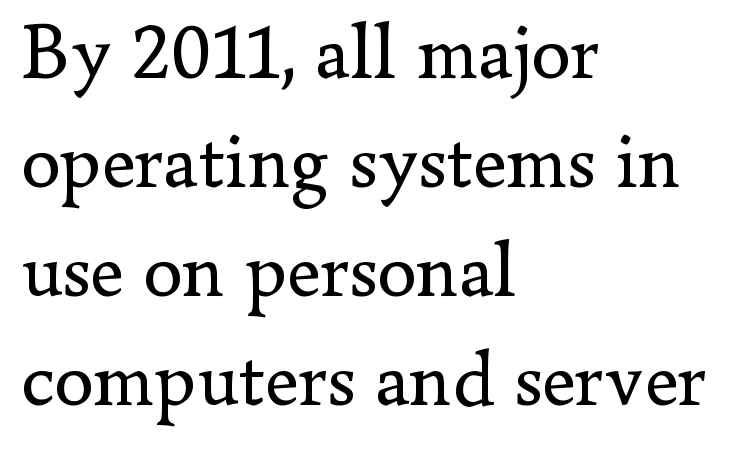
{"serif": "yes", "italic": "no", "bold": "no", "weight": "regular", "width": "normal", "stroke_contrast": "low", "x_height": "small", "monospaced": "no", "underline": "no", "align": "left", "line_spacing": "normal", "line_spacing_ratio": 1.38, "letter_spacing": "normal", "letter_spacing_em": 0.0, "glyph_px": 79}
